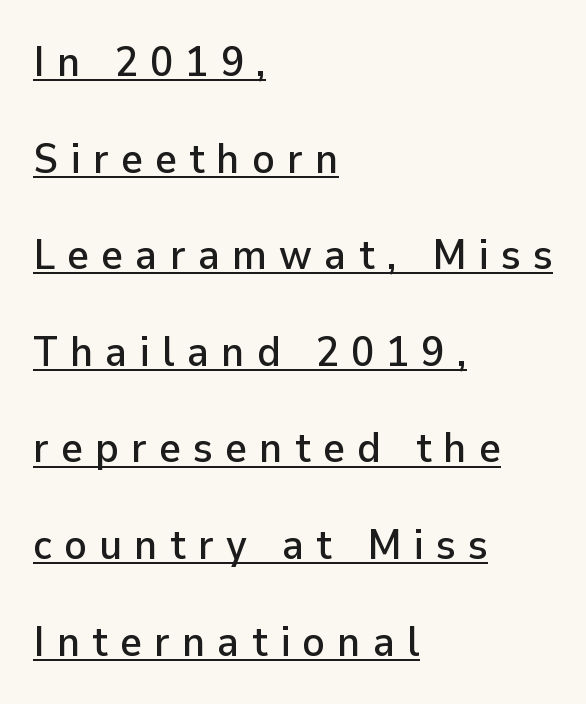
The image shows 42 px sans-serif type, upright; set left-aligned, loose line spacing (2.3x), unusually wide letter spacing (+0.29 em), underlined; low stroke contrast and a medium x-height.
